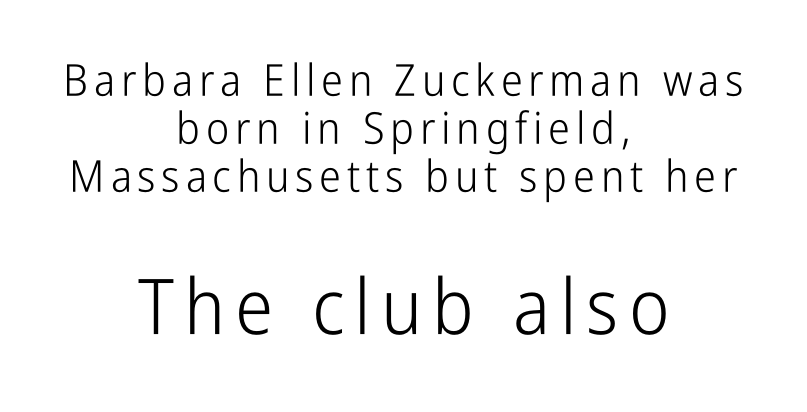
The type family on display is of the sans-serif kind. Descender tails drop into unmarked territory. Each line is balanced around a shared central axis. The passage shown begins with its smaller block and ends with its larger one. Each letter keeps its own natural width here, so spacing adapts to shape.
